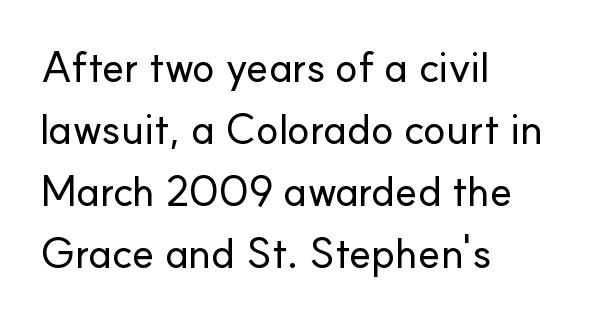
The zone under the glyphs is completely vacant. Unlike italic type, these characters show no tilt at all. Evenly set lines give the paragraph a standard silhouette. Is the letter spacing exaggerated? No — it looks like the ordinary default. Think of a printed novel: that variable character pitch is what you see here.
